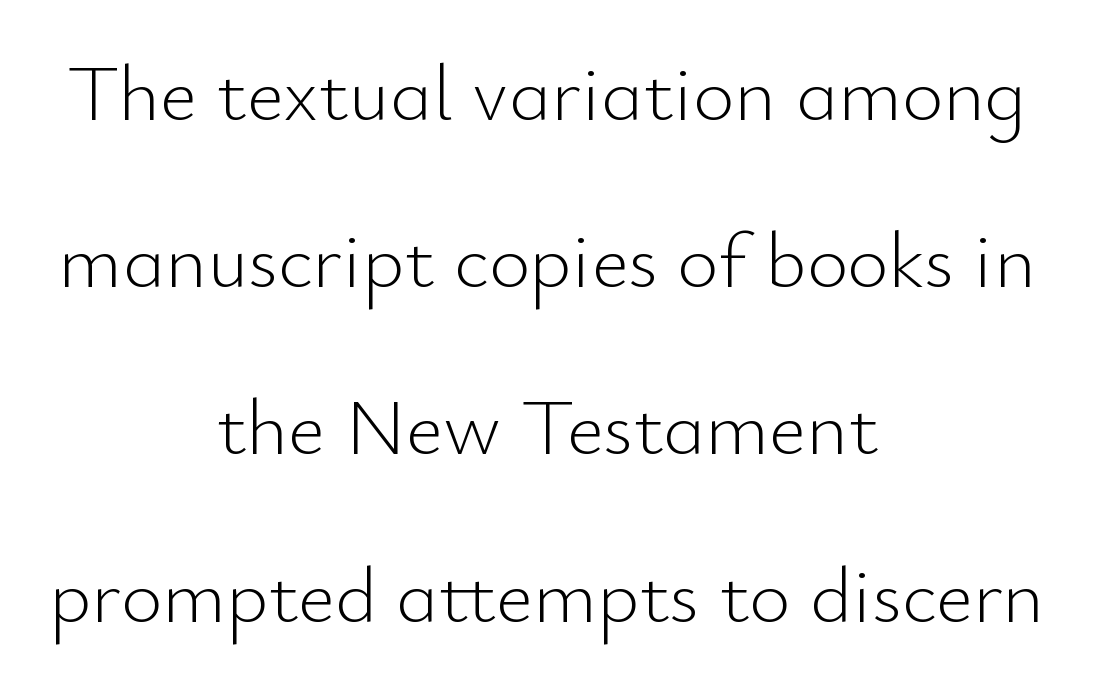
The image shows 80 px light sans-serif type, upright; set centered, loose line spacing (2.09x), normal letter spacing, not underlined; low stroke contrast and a small x-height.
